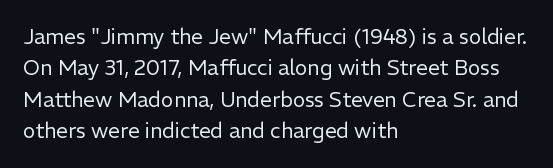
{"italic": "no", "bold": "no", "underline": "no", "align": "left", "line_spacing": "normal", "line_spacing_ratio": 1.5, "letter_spacing": "normal", "letter_spacing_em": 0.0, "glyph_px": 21}
